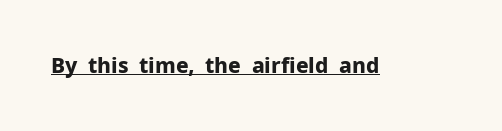
Q: Is the text bold? A: Yes.
Q: Is the text italic (slanted)? A: No, it is upright.
Q: Is the text underlined? A: Yes.
Q: Is the spacing between letters normal or unusually wide? A: Normal.
